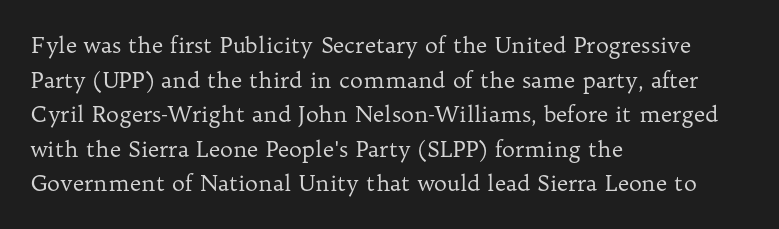
The image shows 22 px text type, upright; set left-aligned, normal line spacing (1.57x), normal letter spacing, not underlined.
